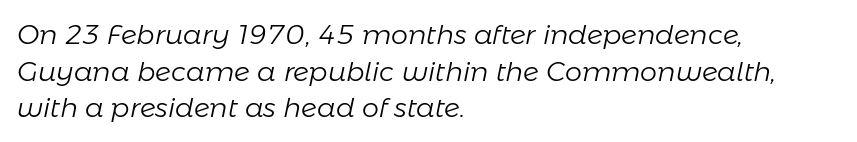
Q: Is the text bold? A: No.
Q: Is the text italic (slanted)? A: Yes, it leans right by about 11 degrees.
Q: Is the text underlined? A: No.
Q: How is the paragraph aligned? A: Left-aligned.
Q: Is the spacing between letters normal or unusually wide? A: Normal.
Q: Is the spacing between lines tight, normal or loose? A: Normal.
